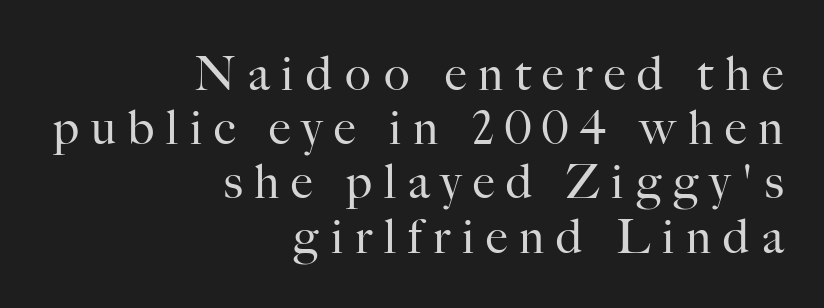
The image shows 48 px regular-weight serif type, upright; set right-aligned, tight line spacing (1.13x), unusually wide letter spacing (+0.25 em), not underlined; high stroke contrast and a small x-height.
